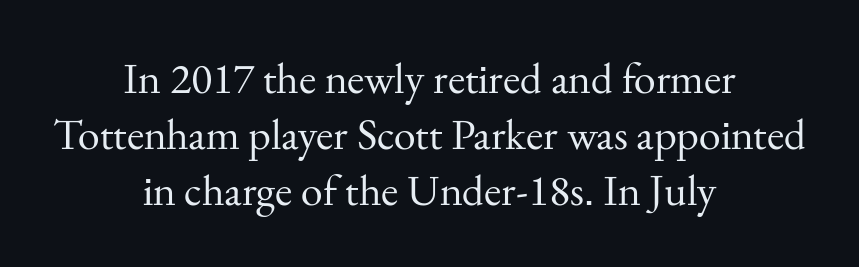
{"serif": "yes", "italic": "no", "bold": "no", "weight": "regular", "width": "normal", "stroke_contrast": "medium", "x_height": "small", "monospaced": "no", "underline": "no", "align": "center", "line_spacing": "normal", "line_spacing_ratio": 1.27, "letter_spacing": "normal", "letter_spacing_em": 0.0, "glyph_px": 44}
